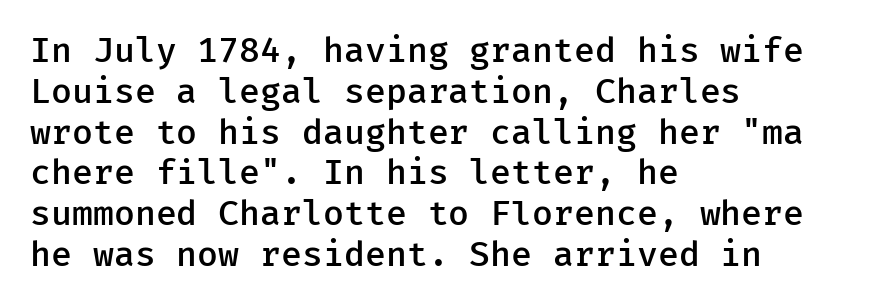
Q: Is the text bold? A: Semi-bold.
Q: Is the text italic (slanted)? A: No, it is upright.
Q: Is the typeface a serif or a sans-serif typeface? A: Sans-serif.
Q: Is the text underlined? A: No.
Q: How is the paragraph aligned? A: Left-aligned.
Q: Is the spacing between letters normal or unusually wide? A: Normal.
Q: Width (condensed, normal, or wide)? A: Normal.
Q: Stroke contrast? A: Low.
Q: x-height? A: Medium.
Q: Monospaced? A: Yes.
